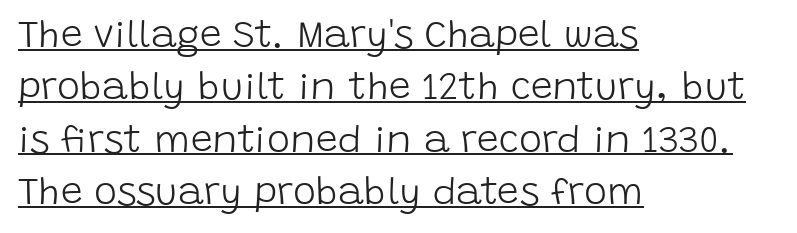
The image shows 39 px light sans-serif type, upright; set left-aligned, normal line spacing (1.34x), normal letter spacing, underlined; low stroke contrast and a large x-height.
